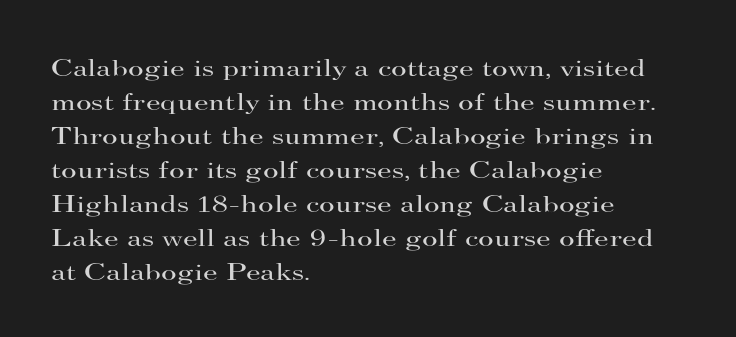
Just letters on the line, the space beneath them empty. The lines sit at an ordinary, default distance from one another. Reading down the block, your eye returns to a fixed left position each line. Think standard paragraph weight, or any step lighter than that.
